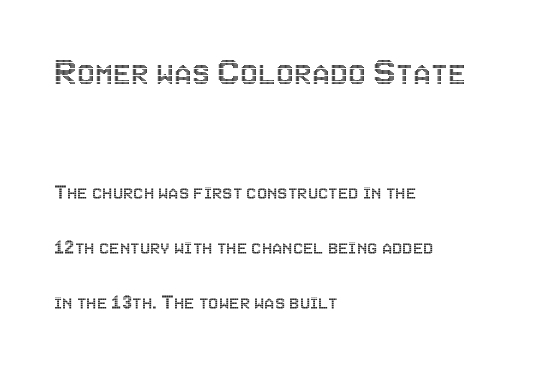
{"italic": "no", "width": "condensed", "x_height": "large", "monospaced": "no", "underline": "no", "align": "left", "line_spacing": "loose", "line_spacing_ratio": 2.38, "letter_spacing": "normal", "letter_spacing_em": 0.0, "larger_block": "first", "size_ratio": 1.74, "glyph_px": 40}
